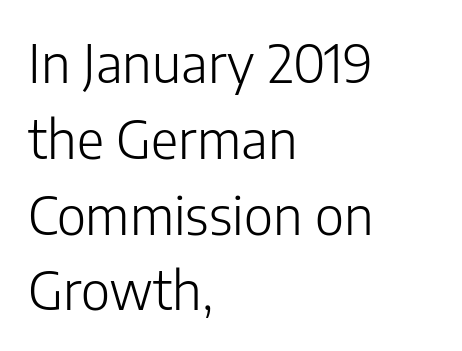
{"serif": "no", "italic": "no", "bold": "no", "weight": "light", "width": "normal", "stroke_contrast": "low", "x_height": "medium", "monospaced": "no", "underline": "no", "align": "left", "line_spacing": "normal", "line_spacing_ratio": 1.43, "letter_spacing": "normal", "letter_spacing_em": 0.0, "glyph_px": 53}
